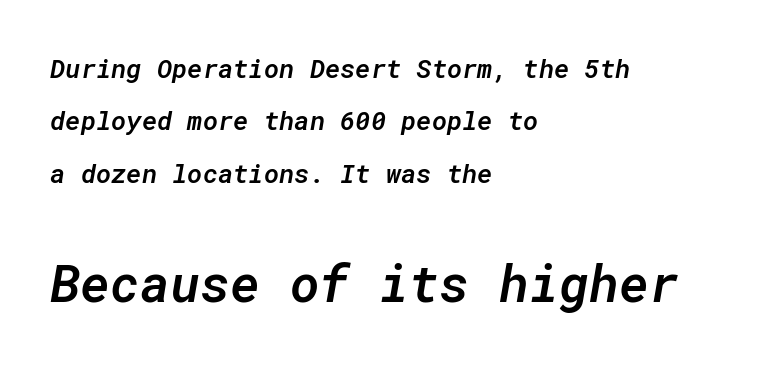
The image shows 51 px semibold type, italic (leaning right), monospaced; set left-aligned, loose line spacing (2.01x), normal letter spacing, not underlined; the second (bottom) block is 1.96x larger; low stroke contrast and a medium x-height.
